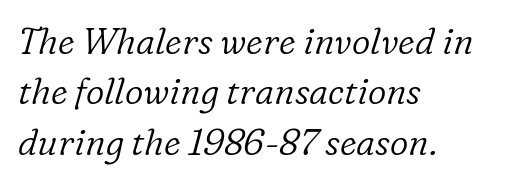
Q: Is the text bold? A: No.
Q: Is the text italic (slanted)? A: Yes, it leans right by about 16 degrees.
Q: Is the typeface a serif or a sans-serif typeface? A: Serif.
Q: Is the text underlined? A: No.
Q: How is the paragraph aligned? A: Left-aligned.
Q: Is the spacing between letters normal or unusually wide? A: Normal.
Q: Is the spacing between lines tight, normal or loose? A: Normal.
Q: Width (condensed, normal, or wide)? A: Normal.
Q: Stroke contrast? A: Low.
Q: x-height? A: Medium.
Q: Monospaced? A: No.
